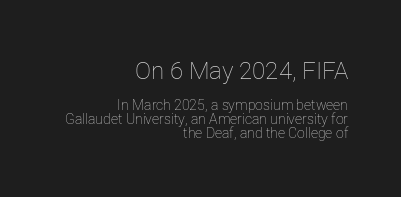
The image shows 24 px text type, upright; set right-aligned, tight line spacing (0.97x), normal letter spacing, not underlined; the first (top) block is 1.71x larger.
